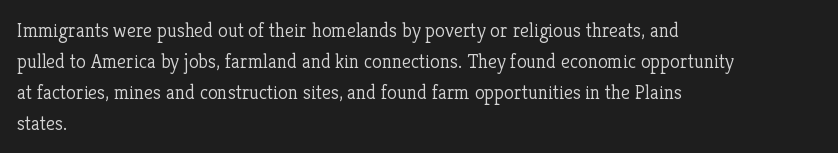
{"italic": "no", "bold": "no", "underline": "no", "align": "left", "line_spacing": "normal", "line_spacing_ratio": 1.55, "letter_spacing": "normal", "letter_spacing_em": 0.0, "glyph_px": 20}
